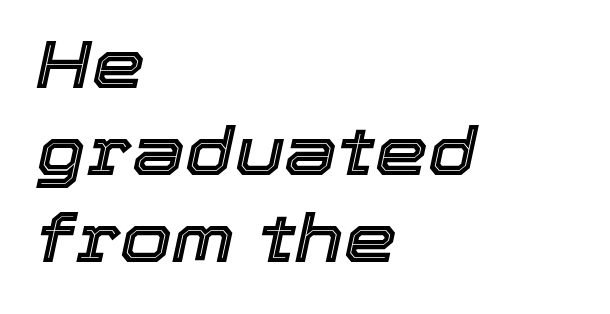
The image shows 67 px text type, italic (leaning right); set left-aligned, normal line spacing (1.3x), normal letter spacing, not underlined; a medium x-height.
